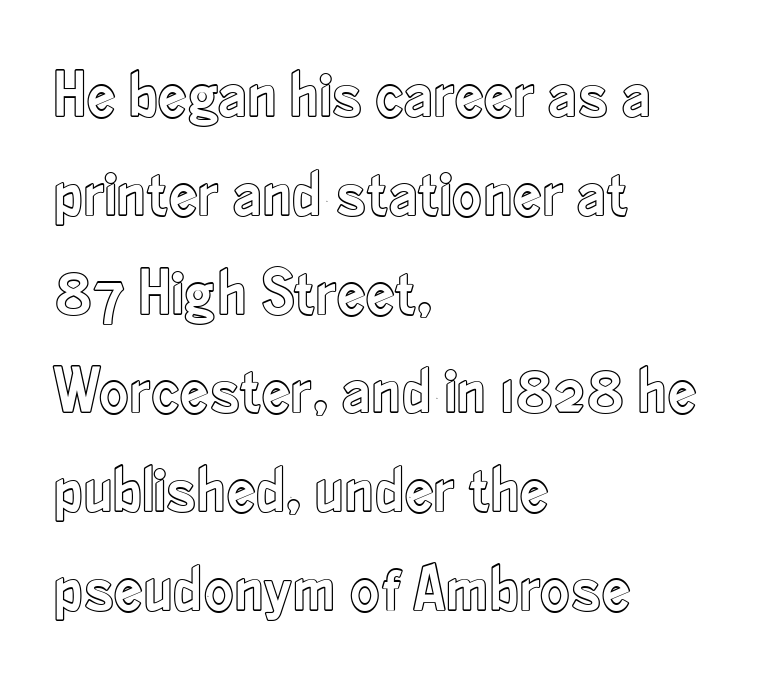
Q: Is the text italic (slanted)? A: No, it is upright.
Q: Is the text underlined? A: No.
Q: How is the paragraph aligned? A: Left-aligned.
Q: Is the spacing between letters normal or unusually wide? A: Normal.
Q: Is the spacing between lines tight, normal or loose? A: Normal.
Q: Width (condensed, normal, or wide)? A: Condensed.
Q: x-height? A: Small.
Q: Monospaced? A: No.
